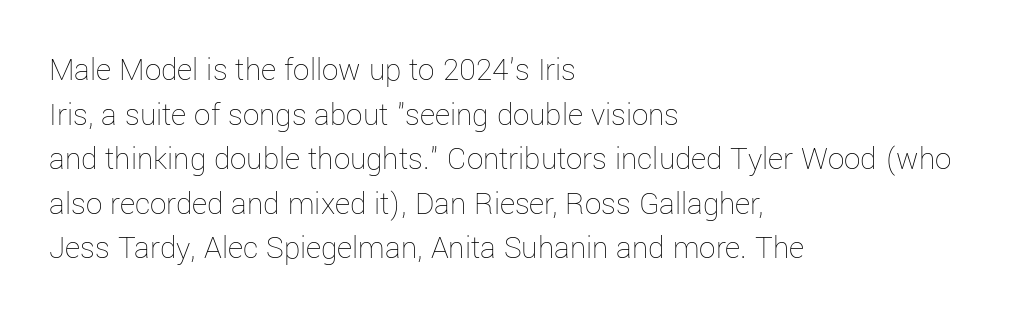
These glyphs show unthickened strokes, regular width or finer. Posture: upright roman. Which margin do the lines hug? The left one — the right edge is uneven. Each letter keeps its own natural width here, so spacing adapts to shape. This sample keeps an unexceptional amount of space between lines. The space beneath each line is pristine and unruled.
